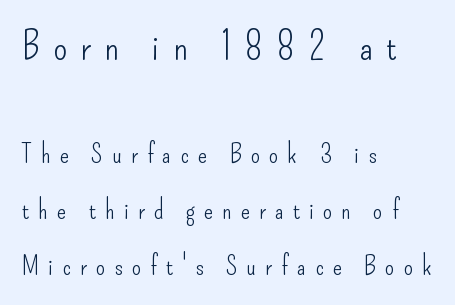
Q: Is the text bold? A: No.
Q: Is the text italic (slanted)? A: No, it is upright.
Q: Is the typeface a serif or a sans-serif typeface? A: Sans-serif.
Q: Is the text underlined? A: No.
Q: How is the paragraph aligned? A: Left-aligned.
Q: Is the spacing between letters normal or unusually wide? A: Unusually wide.
Q: Is the spacing between lines tight, normal or loose? A: Loose.
Q: Which block of text is set in a larger size, the first (top) or the second (bottom)? A: The first (top) one.
Q: Width (condensed, normal, or wide)? A: Condensed.
Q: Stroke contrast? A: Low.
Q: x-height? A: Small.
Q: Monospaced? A: No.
